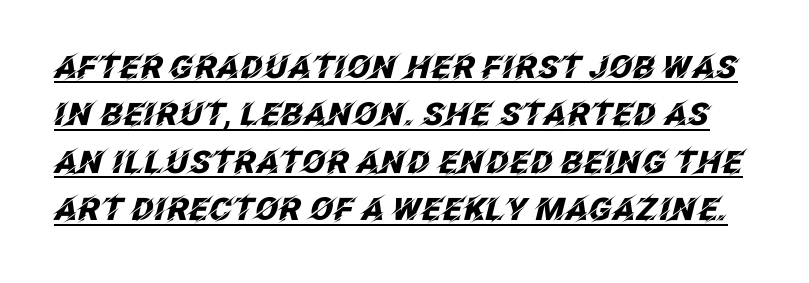
The image shows 31 px heavy type, italic (leaning right); set normal line spacing (1.53x), normal letter spacing, underlined; low stroke contrast and a large x-height.
